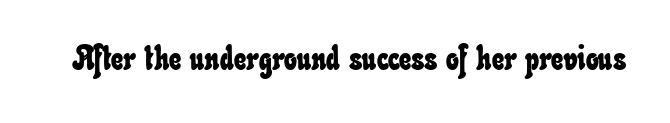
Q: Is the text underlined? A: No.
Q: Is the spacing between letters normal or unusually wide? A: Normal.
Q: Width (condensed, normal, or wide)? A: Condensed.
Q: Stroke contrast? A: Low.
Q: x-height? A: Small.
Q: Monospaced? A: No.
